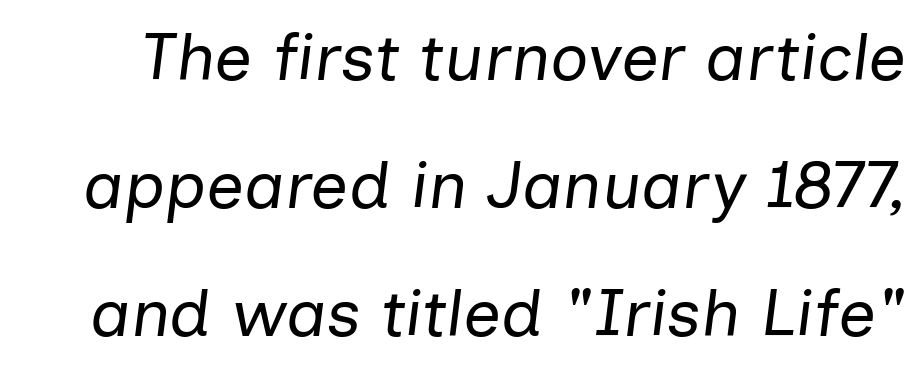
Q: Is the text bold? A: No.
Q: Is the text italic (slanted)? A: Yes, it leans right by about 7 degrees.
Q: Is the text underlined? A: No.
Q: Is the spacing between letters normal or unusually wide? A: Normal.
Q: Is the spacing between lines tight, normal or loose? A: Loose.
Q: Width (condensed, normal, or wide)? A: Normal.
Q: Stroke contrast? A: Low.
Q: x-height? A: Medium.
Q: Monospaced? A: No.
